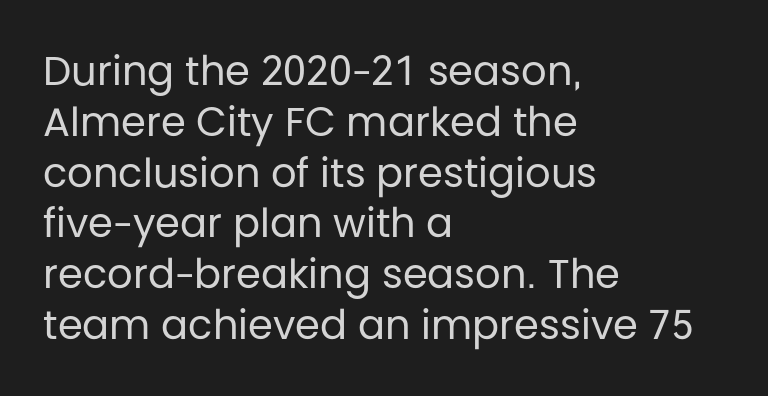
{"serif": "no", "italic": "no", "bold": "no", "weight": "regular", "width": "normal", "stroke_contrast": "low", "x_height": "large", "monospaced": "no", "underline": "no", "align": "left", "line_spacing": "normal", "line_spacing_ratio": 1.27, "letter_spacing": "normal", "letter_spacing_em": 0.0, "glyph_px": 40}
